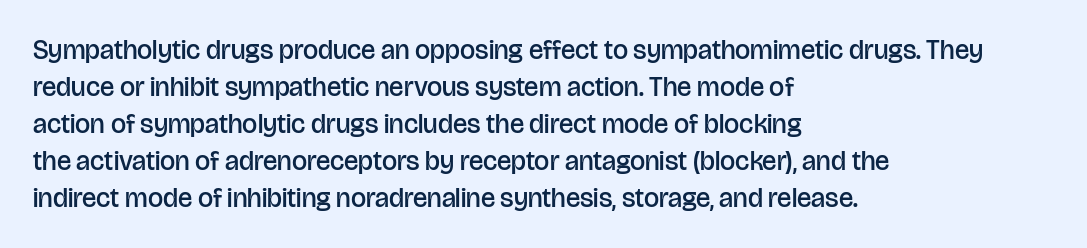
{"italic": "no", "bold": "semi", "underline": "no", "align": "left", "line_spacing": "normal", "line_spacing_ratio": 1.37, "letter_spacing": "normal", "letter_spacing_em": 0.0, "glyph_px": 27}
